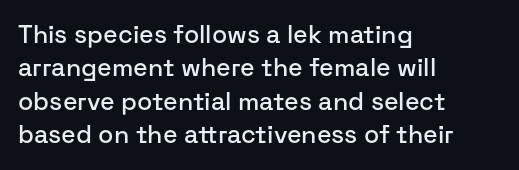
Students, observe: this is what conventionally led text looks like. Observe the ordinary spacing: letters are neighbours, not strangers. Designer's note — italics off, roman on. The specimen omits any rule beneath the text block's lines.
